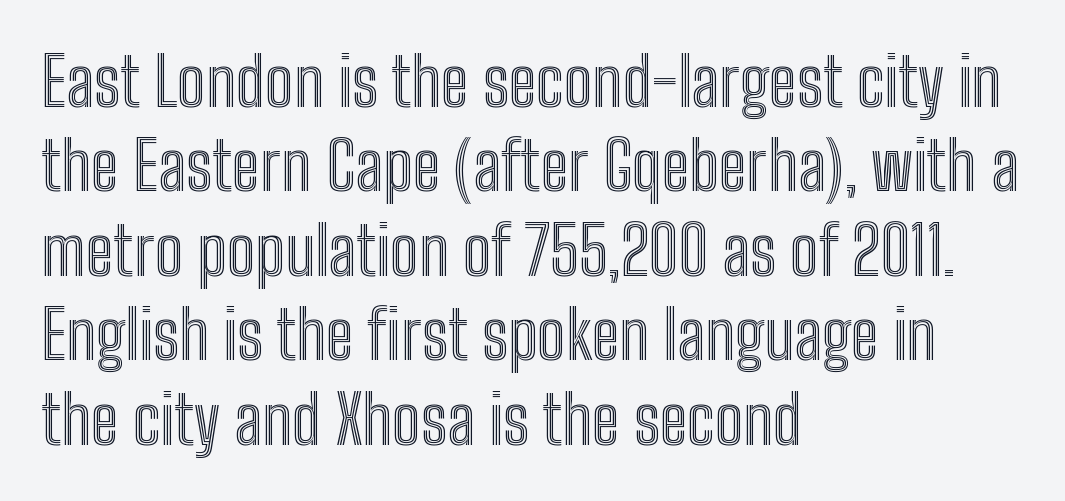
The image shows 67 px condensed type, upright; set left-aligned, normal line spacing (1.26x), normal letter spacing, not underlined; a medium x-height.
